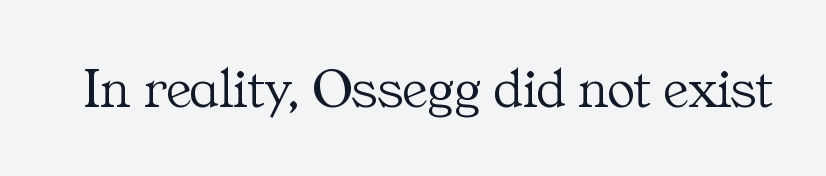
Weight: in the light-to-regular range. Think of a printed novel: that variable character pitch is what you see here. Ascenders rise straight up at ninety degrees. Little horizontal feet cap the strokes, marking this as serif type.
